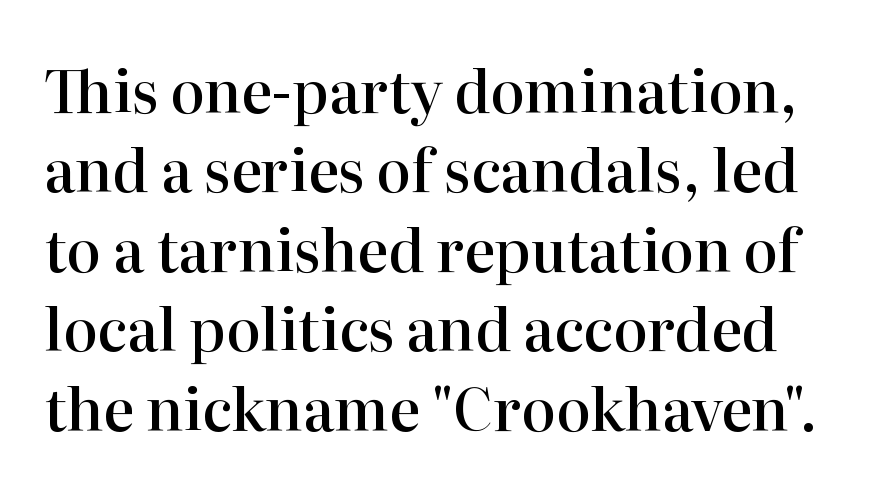
The rendering uses natural spacing where letterforms have individual widths. The typography opts for an upright posture over an oblique one. Honestly, the letter spacing is just normal — you wouldn't notice it. Vertical spacing — default.
